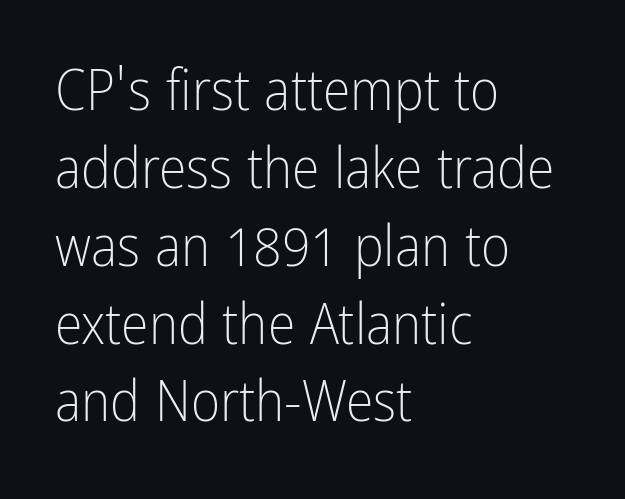
Unbolded letterforms with no extra heft. Is there any slant? The stems are plumb. Tracking here is standard; glyphs follow each other at the usual distance. These lines stack with their left ends in a neat column.
